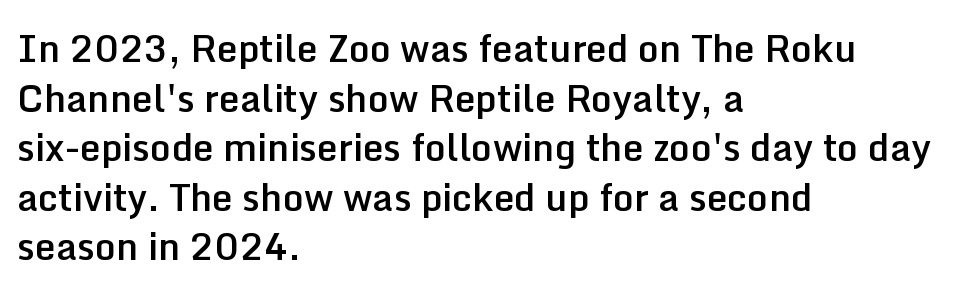
{"serif": "no", "italic": "no", "bold": "semi", "weight": "semibold", "width": "normal", "stroke_contrast": "low", "x_height": "medium", "monospaced": "no", "underline": "no", "align": "left", "line_spacing": "normal", "line_spacing_ratio": 1.34, "letter_spacing": "normal", "letter_spacing_em": 0.0, "glyph_px": 37}
